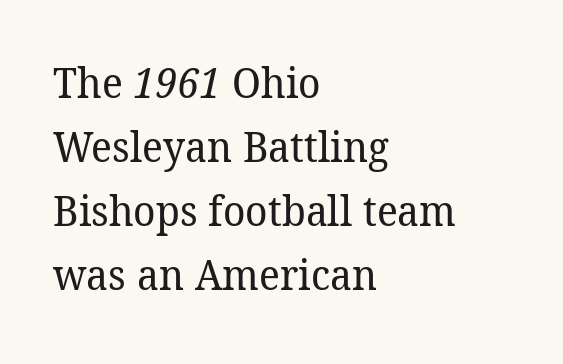
Looks like regular typesetting: each glyph gets only the width it needs. Stroke thickness stays within the range of a standard reading face or lighter. Summary of vertical rhythm: regular, with standard interline spacing. This rendering features lettering with no underline.
